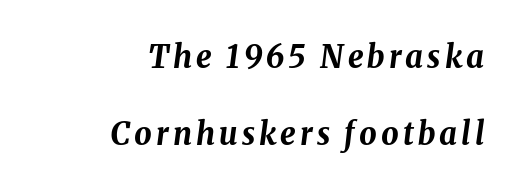
Q: Is the text bold? A: Yes.
Q: Is the text italic (slanted)? A: Yes, it leans right by about 8 degrees.
Q: Is the text underlined? A: No.
Q: How is the paragraph aligned? A: Right-aligned.
Q: Is the spacing between lines tight, normal or loose? A: Loose.
Q: Width (condensed, normal, or wide)? A: Normal.
Q: Stroke contrast? A: Medium.
Q: x-height? A: Medium.
Q: Monospaced? A: No.
